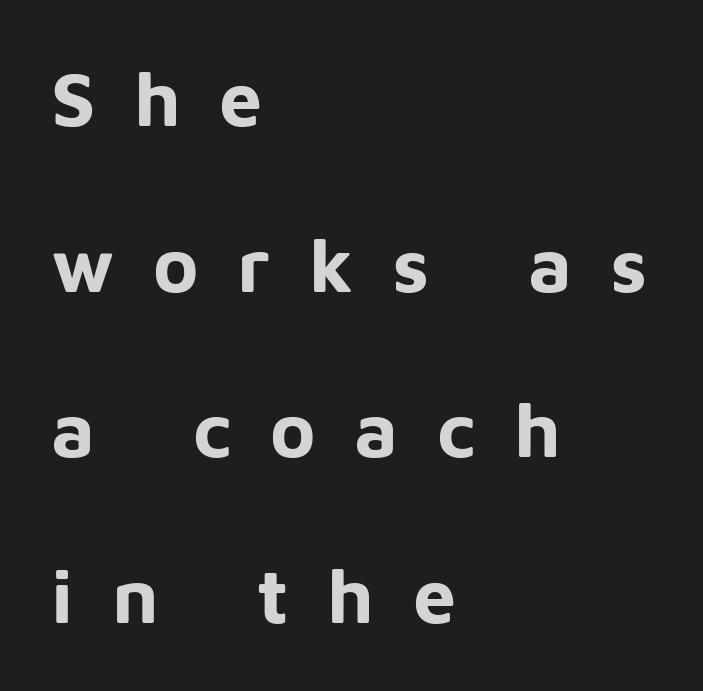
Just letters on the line, the space beneath them empty. Proportional: the letters do not fall into vertical columns. Visually the block forms a straight wall on the left and a jagged coastline on the right. You could fit nearly another row in the gap between these rows. Words appear elongated and porous because spacing is wide. In terms of letterform style, serifs are entirely absent.
